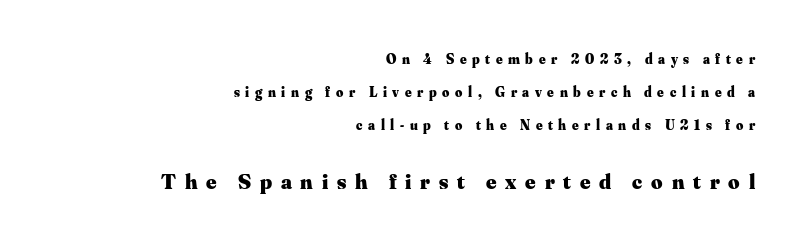
Q: Is the text bold? A: Yes.
Q: Is the text italic (slanted)? A: No, it is upright.
Q: Is the text underlined? A: No.
Q: How is the paragraph aligned? A: Right-aligned.
Q: Is the spacing between letters normal or unusually wide? A: Unusually wide.
Q: Is the spacing between lines tight, normal or loose? A: Loose.
Q: Which block of text is set in a larger size, the first (top) or the second (bottom)? A: The second (bottom) one.
